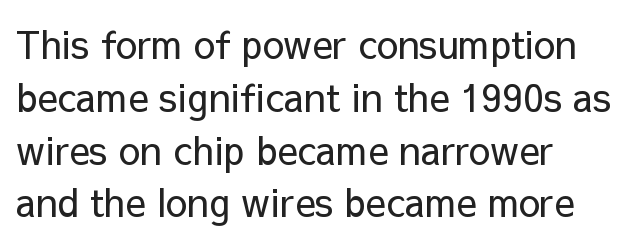
Is the block centered? No — it sits flush against the left margin. Stroke thickness stays within the range of a standard reading face or lighter. Letter spacing: default. One glance says typical: line gaps are just what's usual. Spacing verdict: proportional, widths tailored to each character. Style check: upright.
